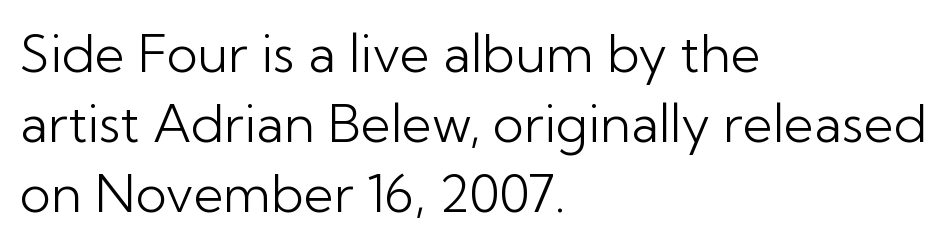
{"serif": "no", "italic": "no", "bold": "no", "weight": "light", "width": "normal", "stroke_contrast": "low", "x_height": "medium", "monospaced": "no", "underline": "no", "align": "left", "line_spacing": "normal", "line_spacing_ratio": 1.35, "letter_spacing": "normal", "letter_spacing_em": 0.0, "glyph_px": 52}
